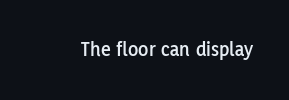
The image shows 21 px text type, upright; set normal letter spacing, not underlined.
